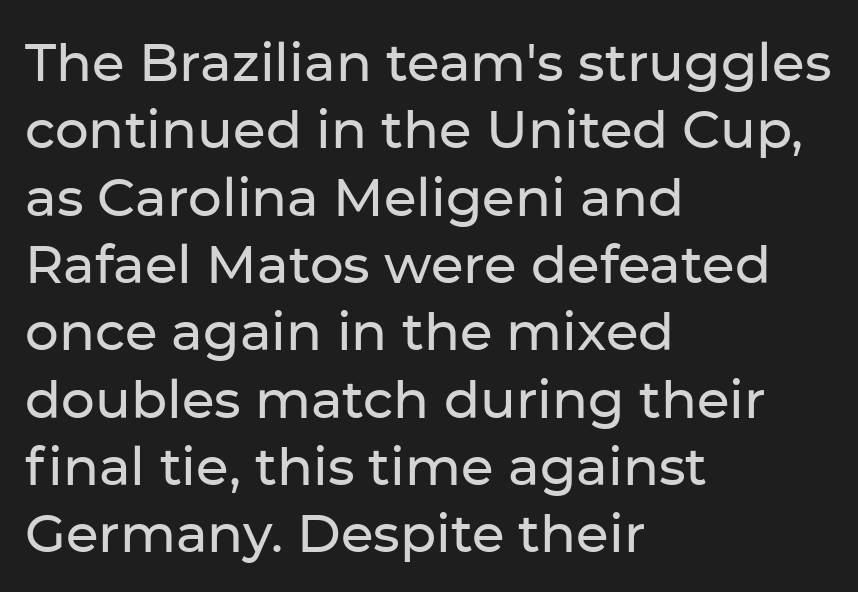
The image shows 53 px sans-serif type, upright; set left-aligned, normal line spacing (1.27x), normal letter spacing, not underlined; low stroke contrast and a medium x-height.
